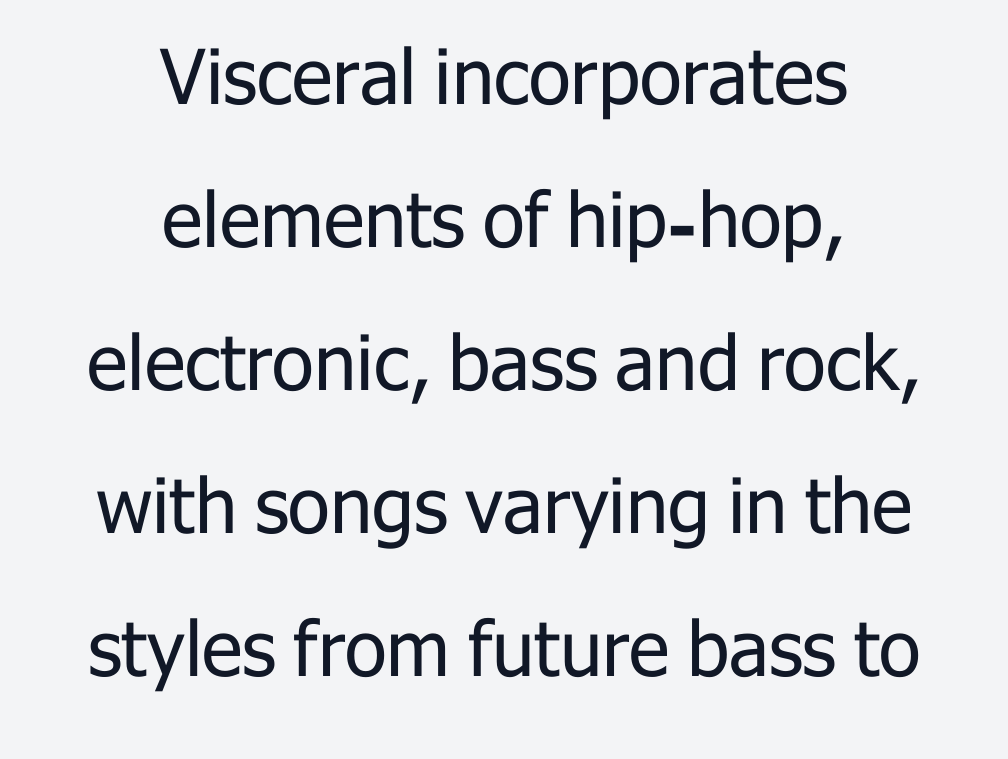
{"serif": "no", "italic": "no", "bold": "no", "weight": "regular", "width": "normal", "stroke_contrast": "low", "x_height": "medium", "monospaced": "no", "underline": "no", "align": "center", "line_spacing_ratio": 1.88, "letter_spacing": "normal", "letter_spacing_em": 0.0, "glyph_px": 76}
